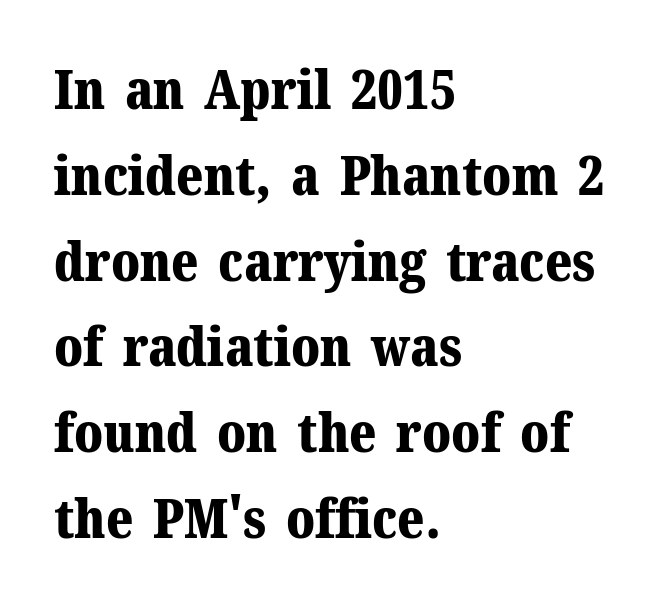
{"serif": "yes", "italic": "no", "bold": "yes", "weight": "bold", "width": "normal", "stroke_contrast": "medium", "x_height": "medium", "monospaced": "no", "underline": "no", "align": "left", "line_spacing": "normal", "line_spacing_ratio": 1.56, "letter_spacing": "normal", "letter_spacing_em": 0.0, "glyph_px": 55}
